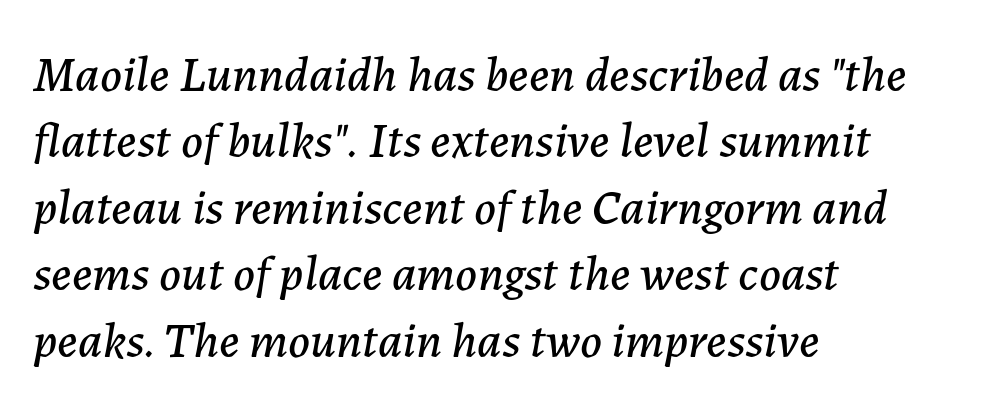
Q: Is the text italic (slanted)? A: Yes, it leans right by about 7 degrees.
Q: Is the text underlined? A: No.
Q: How is the paragraph aligned? A: Left-aligned.
Q: Is the spacing between letters normal or unusually wide? A: Normal.
Q: Is the spacing between lines tight, normal or loose? A: Normal.
Q: Width (condensed, normal, or wide)? A: Normal.
Q: Stroke contrast? A: Low.
Q: x-height? A: Medium.
Q: Monospaced? A: No.
